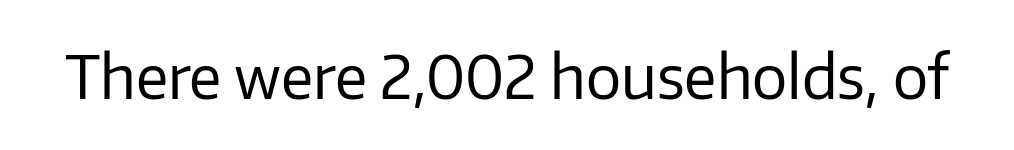
Q: Is the text bold? A: No.
Q: Is the text italic (slanted)? A: No, it is upright.
Q: Is the typeface a serif or a sans-serif typeface? A: Sans-serif.
Q: Is the text underlined? A: No.
Q: Is the spacing between letters normal or unusually wide? A: Normal.
Q: Width (condensed, normal, or wide)? A: Normal.
Q: Stroke contrast? A: Low.
Q: x-height? A: Medium.
Q: Monospaced? A: No.
